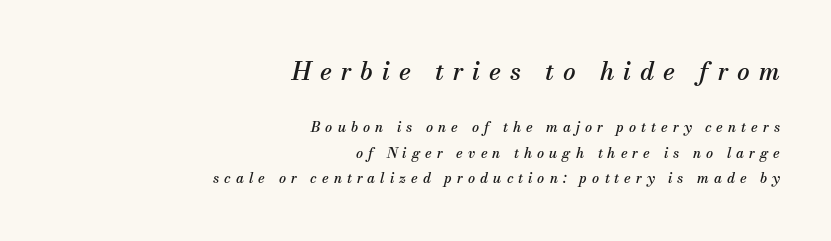
{"italic": "yes", "lean": "right", "slant_degrees": 13, "underline": "no", "align": "right", "line_spacing_ratio": 1.82, "letter_spacing": "wide", "letter_spacing_em": 0.36, "larger_block": "first", "size_ratio": 1.79, "glyph_px": 25}
